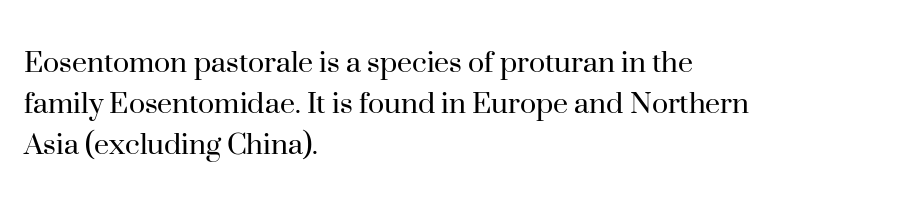
{"serif": "yes", "italic": "no", "bold": "no", "weight": "regular", "width": "normal", "stroke_contrast": "high", "x_height": "small", "monospaced": "no", "underline": "no", "align": "left", "line_spacing_ratio": 1.21, "letter_spacing": "normal", "letter_spacing_em": 0.0, "glyph_px": 34}
